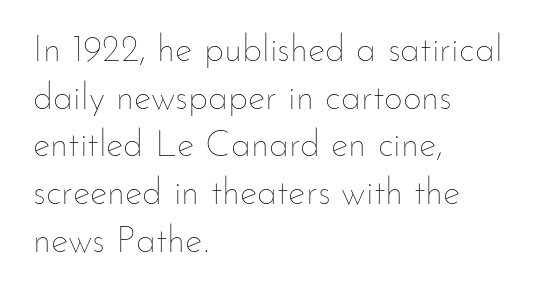
Q: Is the text bold? A: No.
Q: Is the text italic (slanted)? A: No, it is upright.
Q: Is the text underlined? A: No.
Q: How is the paragraph aligned? A: Left-aligned.
Q: Is the spacing between letters normal or unusually wide? A: Normal.
Q: Is the spacing between lines tight, normal or loose? A: Normal.
Q: Width (condensed, normal, or wide)? A: Normal.
Q: Stroke contrast? A: Low.
Q: x-height? A: Small.
Q: Monospaced? A: No.
